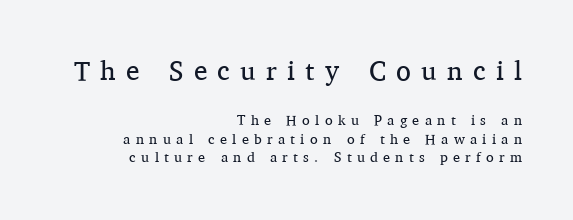
A typesetter would call this leading conventional body-copy spacing. The paragraph has a hard right edge and a soft left edge. The letters stand straight up with perfectly vertical stems. A clean baseline with only descenders dipping below it. This rendering widens character spacing well past its baseline value. The typesetting does not lean heavy: it is not bold.
